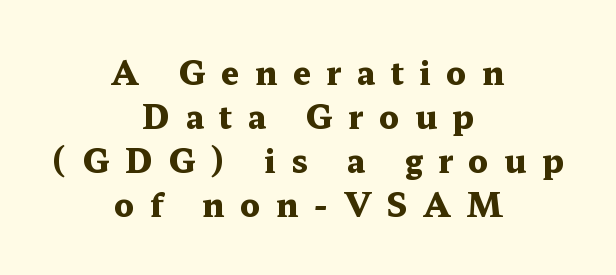
The image shows 32 px heavy, wide serif type, upright; set centered, normal line spacing (1.38x), unusually wide letter spacing (+0.48 em), not underlined; medium stroke contrast and a medium x-height.
